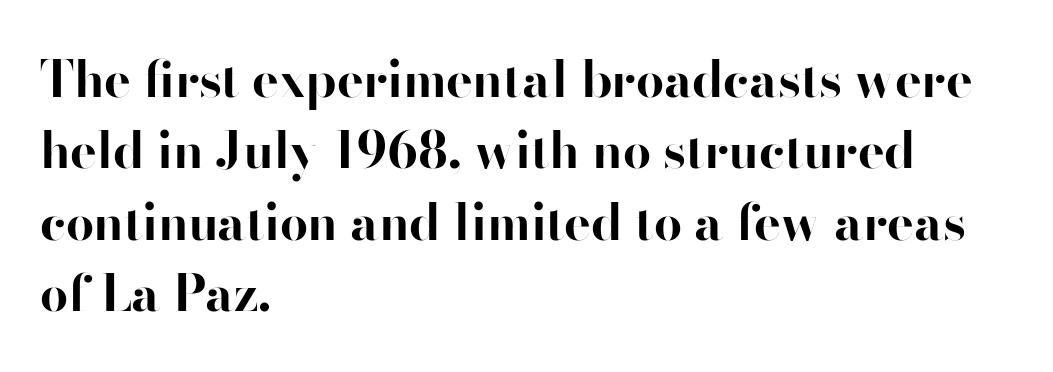
Q: Is the text bold? A: Yes.
Q: Is the text italic (slanted)? A: No, it is upright.
Q: Is the typeface a serif or a sans-serif typeface? A: Sans-serif.
Q: Is the text underlined? A: No.
Q: How is the paragraph aligned? A: Left-aligned.
Q: Is the spacing between letters normal or unusually wide? A: Normal.
Q: Is the spacing between lines tight, normal or loose? A: Normal.
Q: Width (condensed, normal, or wide)? A: Normal.
Q: Stroke contrast? A: High.
Q: x-height? A: Small.
Q: Monospaced? A: No.
